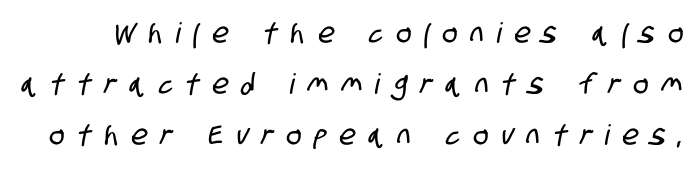
The image shows 28 px condensed sans-serif type; set line spacing 1.82x, unusually wide letter spacing (+0.48 em), not underlined; low stroke contrast and a large x-height.
